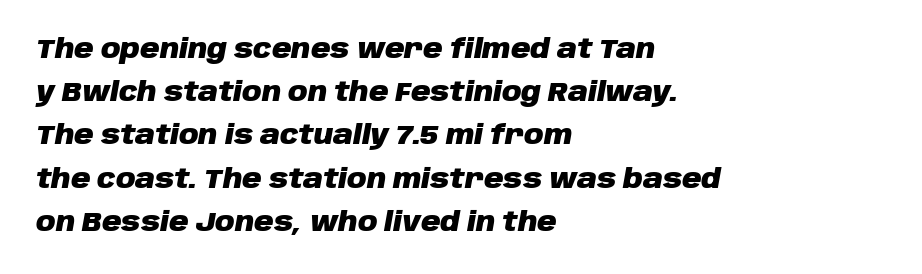
The rendering uses a bold face; every stroke is thick and dark. The line-height multiplier appears to be the usual default. Line beginnings align vertically; line endings do not. Unmarked baselines from the first word to the last. Tracking value appears to be zero — textbook default spacing.
